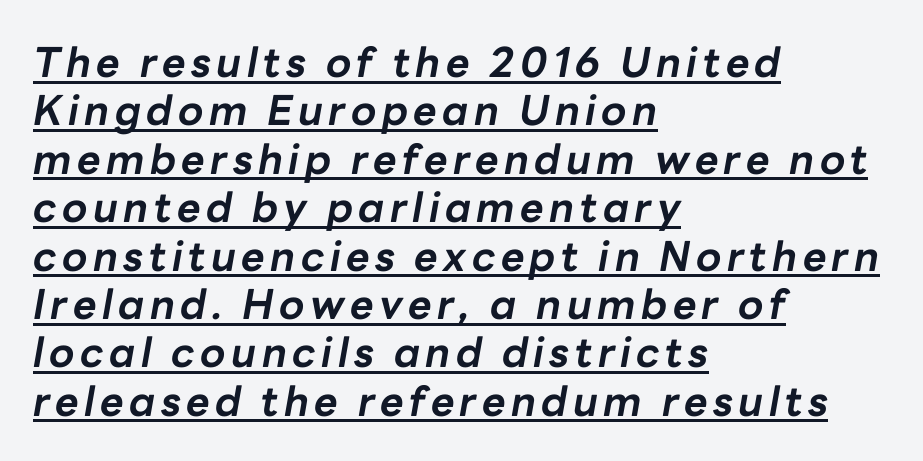
The image shows 41 px bold type, italic (leaning right); set left-aligned, line spacing 1.18x, underlined; low stroke contrast and a medium x-height.
